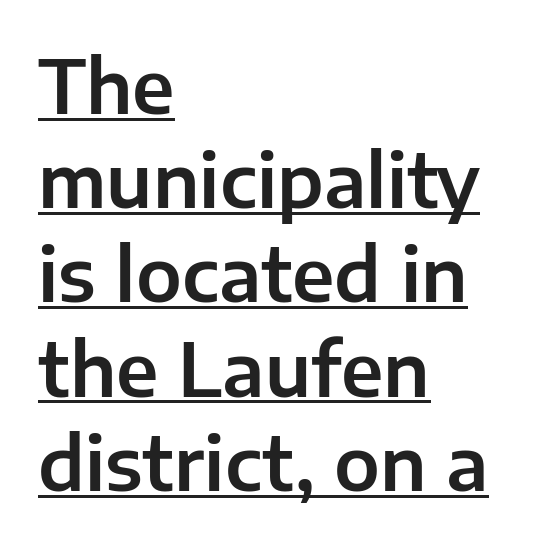
Q: Is the text italic (slanted)? A: No, it is upright.
Q: Is the typeface a serif or a sans-serif typeface? A: Sans-serif.
Q: Is the text underlined? A: Yes.
Q: How is the paragraph aligned? A: Left-aligned.
Q: Is the spacing between letters normal or unusually wide? A: Normal.
Q: Is the spacing between lines tight, normal or loose? A: Normal.
Q: Width (condensed, normal, or wide)? A: Normal.
Q: Stroke contrast? A: Low.
Q: x-height? A: Medium.
Q: Monospaced? A: No.
